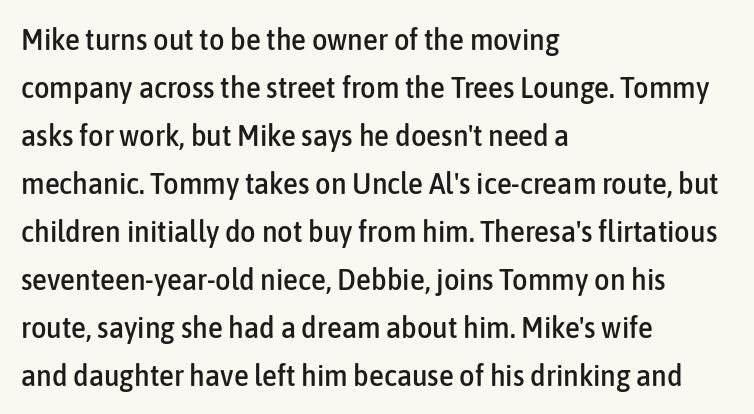
{"serif": "no", "italic": "no", "width": "condensed", "stroke_contrast": "low", "x_height": "medium", "monospaced": "no", "underline": "no", "align": "left", "line_spacing": "normal", "line_spacing_ratio": 1.6, "letter_spacing": "normal", "letter_spacing_em": 0.0, "glyph_px": 30}
